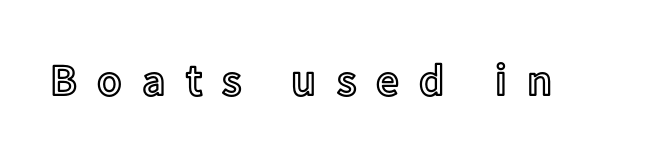
Every character sits straight up, as roman type does. A typesetter would call this heavily tracked-out type. Do the characters align in a grid? No, the font is proportional. The words here are not underlined.
